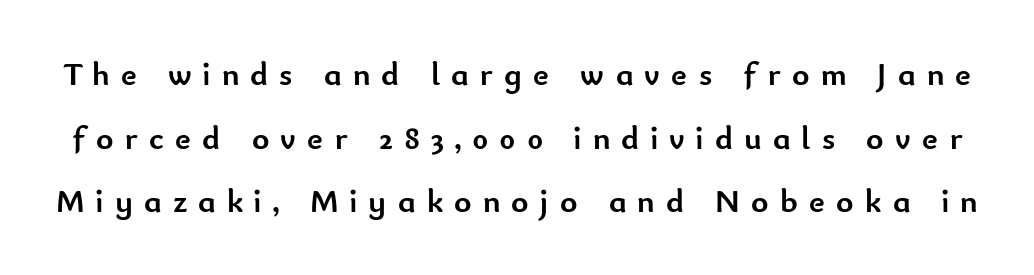
Q: Is the text bold? A: Yes.
Q: Is the text italic (slanted)? A: No, it is upright.
Q: Is the typeface a serif or a sans-serif typeface? A: Sans-serif.
Q: Is the text underlined? A: No.
Q: Is the spacing between letters normal or unusually wide? A: Unusually wide.
Q: Is the spacing between lines tight, normal or loose? A: Loose.
Q: Width (condensed, normal, or wide)? A: Normal.
Q: Stroke contrast? A: Low.
Q: x-height? A: Small.
Q: Monospaced? A: No.
